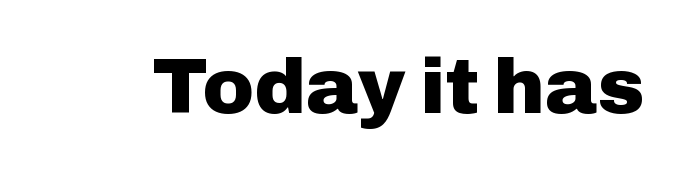
{"serif": "no", "italic": "no", "bold": "yes", "weight": "heavy", "width": "normal", "stroke_contrast": "low", "x_height": "medium", "monospaced": "no", "underline": "no", "letter_spacing": "normal", "letter_spacing_em": 0.0, "glyph_px": 78}
